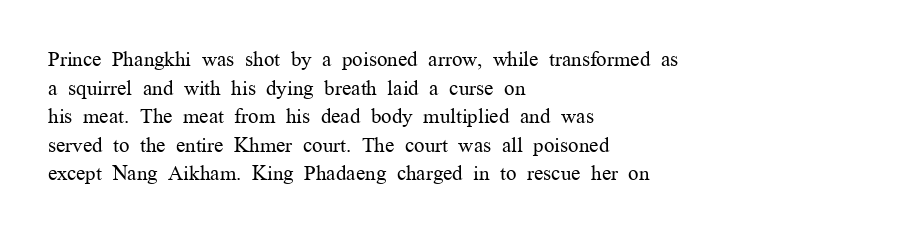
{"italic": "no", "bold": "no", "underline": "no", "align": "left", "line_spacing": "normal", "line_spacing_ratio": 1.36, "letter_spacing": "normal", "letter_spacing_em": 0.0, "glyph_px": 21}
